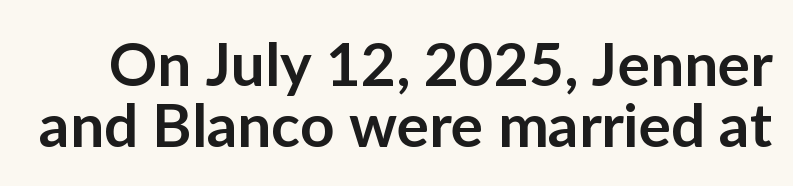
{"serif": "no", "italic": "no", "bold": "semi", "weight": "semibold", "width": "normal", "stroke_contrast": "low", "x_height": "medium", "monospaced": "no", "underline": "no", "line_spacing": "tight", "line_spacing_ratio": 1.02, "letter_spacing": "normal", "letter_spacing_em": 0.0, "glyph_px": 60}
